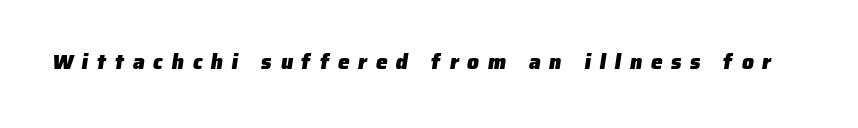
The image shows 21 px bold type; set unusually wide letter spacing (+0.41 em), not underlined.
